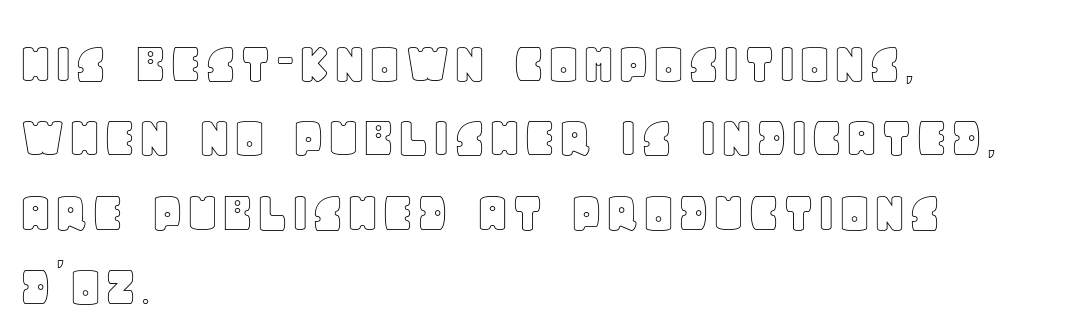
Q: Is the text italic (slanted)? A: No, it is upright.
Q: Is the text underlined? A: No.
Q: How is the paragraph aligned? A: Left-aligned.
Q: Is the spacing between letters normal or unusually wide? A: Normal.
Q: Width (condensed, normal, or wide)? A: Normal.
Q: x-height? A: Large.
Q: Monospaced? A: No.
